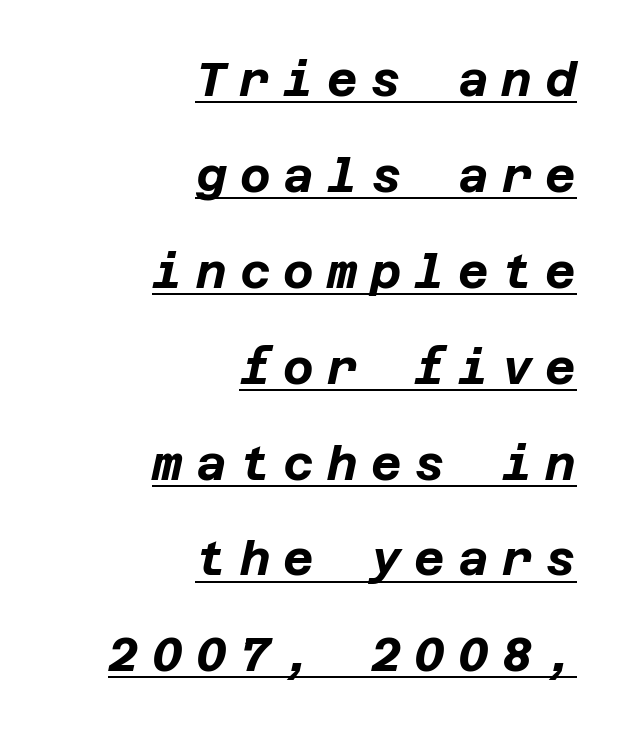
Q: Is the text bold? A: Yes.
Q: Is the text italic (slanted)? A: Yes, it leans right by about 12 degrees.
Q: Is the text underlined? A: Yes.
Q: How is the paragraph aligned? A: Right-aligned.
Q: Is the spacing between letters normal or unusually wide? A: Unusually wide.
Q: Is the spacing between lines tight, normal or loose? A: Loose.
Q: Width (condensed, normal, or wide)? A: Normal.
Q: Stroke contrast? A: Low.
Q: x-height? A: Large.
